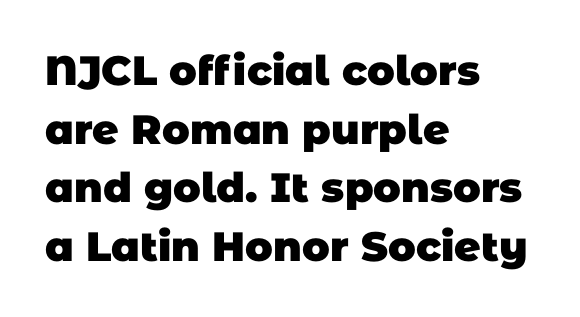
Strokes here are thick enough to call this a true bold. Think of a printed novel: that variable character pitch is what you see here. Stroke terminals: plain, sans-serif. Is the block centered? No — it sits flush against the left margin. Compared with typical body copy, the letter spacing here is the same.
